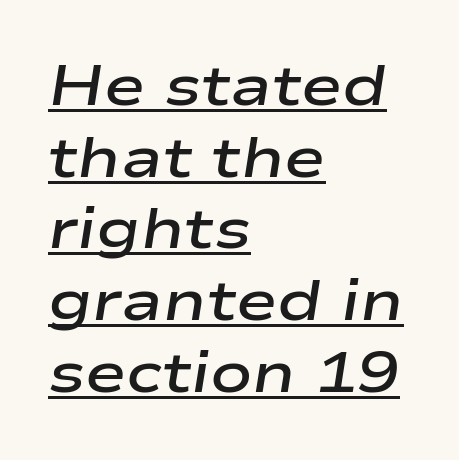
The image shows 56 px semibold, wide type, italic (leaning right); set left-aligned, normal line spacing (1.28x), normal letter spacing, underlined; low stroke contrast and a medium x-height.
